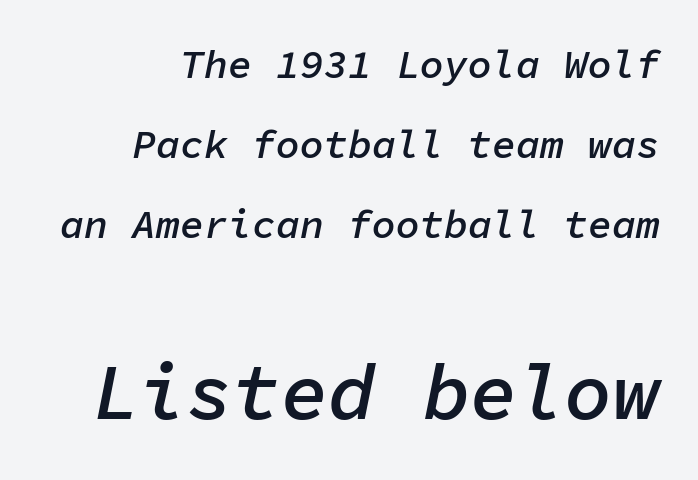
Baseline-to-baseline distance is far greater than the letter height. The gaps between neighbouring characters are ordinary and unremarkable. Is the block centered? No — it sits flush against the right margin. A clean baseline with only descenders dipping below it. Weight check: semibold — heavier than regular, not quite bold. The more generous point size was reserved for the lower chunk.
